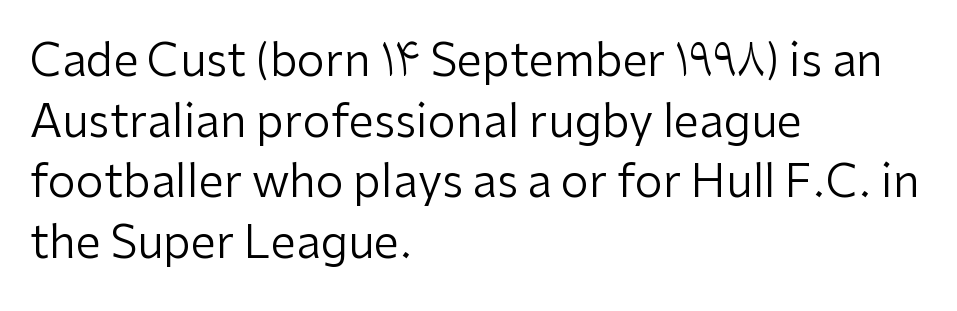
{"serif": "no", "italic": "no", "bold": "no", "weight": "regular", "width": "normal", "stroke_contrast": "low", "x_height": "medium", "monospaced": "no", "underline": "no", "align": "left", "line_spacing": "normal", "line_spacing_ratio": 1.35, "letter_spacing": "normal", "letter_spacing_em": 0.0, "glyph_px": 45}
